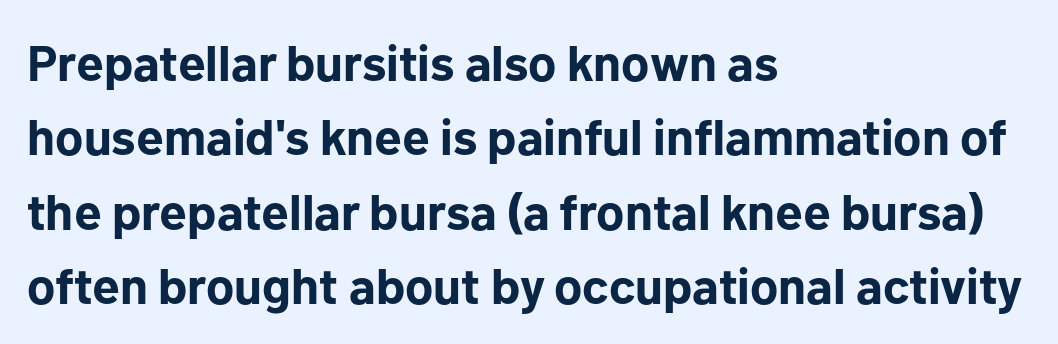
{"serif": "no", "italic": "no", "bold": "yes", "weight": "bold", "width": "normal", "stroke_contrast": "low", "x_height": "medium", "monospaced": "no", "underline": "no", "align": "left", "line_spacing": "normal", "line_spacing_ratio": 1.49, "letter_spacing": "normal", "letter_spacing_em": 0.0, "glyph_px": 50}
